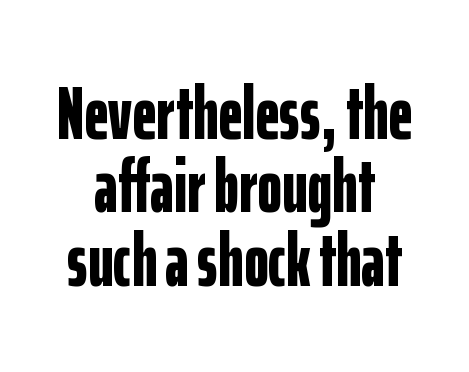
Q: Is the text bold? A: Yes.
Q: Is the text italic (slanted)? A: No, it is upright.
Q: Is the typeface a serif or a sans-serif typeface? A: Sans-serif.
Q: Is the text underlined? A: No.
Q: How is the paragraph aligned? A: Centered.
Q: Is the spacing between letters normal or unusually wide? A: Normal.
Q: Is the spacing between lines tight, normal or loose? A: Tight.
Q: Width (condensed, normal, or wide)? A: Condensed.
Q: Stroke contrast? A: Low.
Q: x-height? A: Medium.
Q: Monospaced? A: No.
